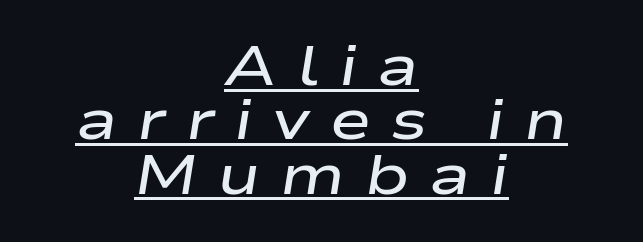
{"italic": "yes", "lean": "right", "slant_degrees": 9, "bold": "semi", "weight": "semibold", "width": "wide", "stroke_contrast": "low", "x_height": "medium", "monospaced": "no", "underline": "yes", "align": "center", "line_spacing": "tight", "line_spacing_ratio": 0.97, "letter_spacing": "wide", "letter_spacing_em": 0.35, "glyph_px": 56}
